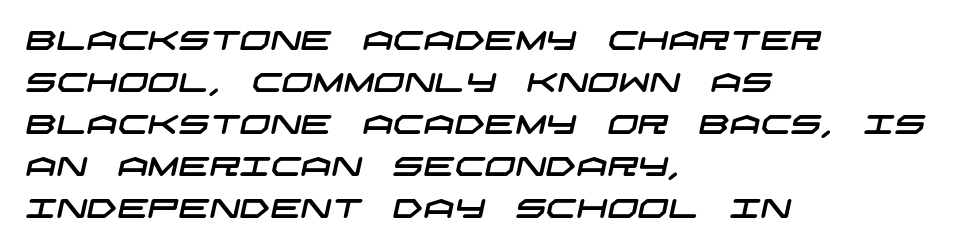
The image shows 27 px text type; set left-aligned, normal line spacing (1.56x), normal letter spacing, not underlined.
